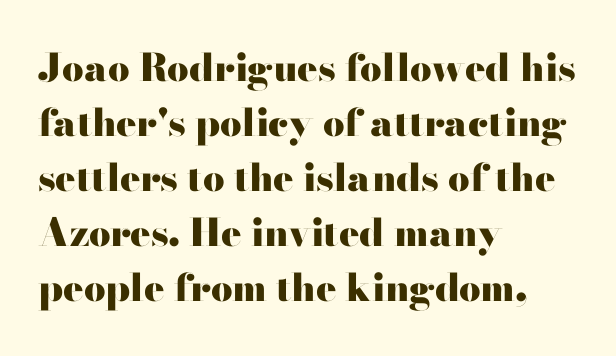
The image shows 38 px heavy, wide serif type, upright; set left-aligned, normal line spacing (1.45x), normal letter spacing, not underlined; high stroke contrast and a small x-height.
